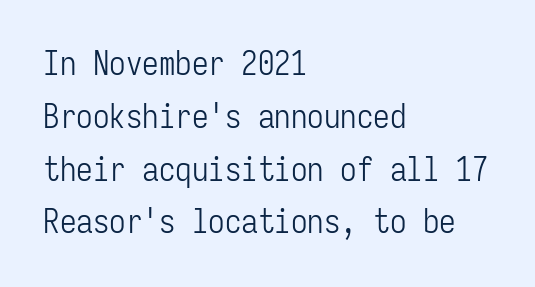
A clean baseline with only descenders dipping below it. Fixed-width glyphs throughout — classic coding-font behaviour. These lines stack with their left ends in a neat column. Is the letter spacing exaggerated? No — it looks like the ordinary default. If you drew a line through each stem, it would be perfectly vertical.
